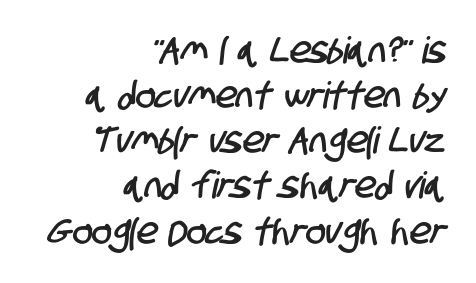
{"serif": "no", "width": "condensed", "stroke_contrast": "low", "x_height": "large", "monospaced": "no", "underline": "no", "align": "right", "line_spacing_ratio": 1.22, "letter_spacing": "normal", "letter_spacing_em": 0.0, "glyph_px": 37}
